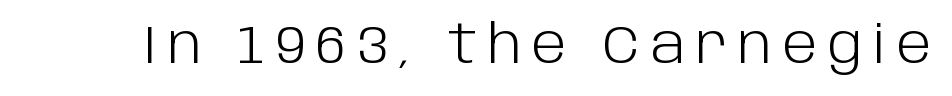
{"serif": "no", "italic": "no", "bold": "no", "weight": "light", "width": "normal", "stroke_contrast": "low", "x_height": "large", "monospaced": "no", "underline": "no", "letter_spacing": "wide", "letter_spacing_em": 0.2, "glyph_px": 53}
